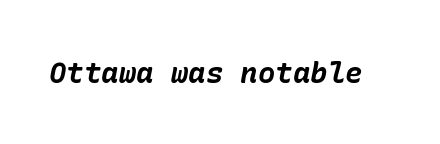
The image shows 29 px bold type, italic (leaning right); set normal letter spacing, not underlined; low stroke contrast and a medium x-height.
